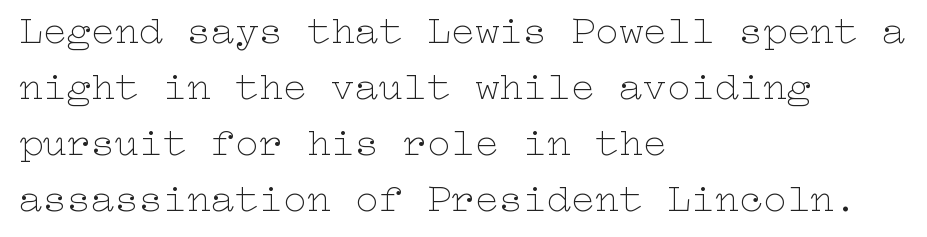
{"italic": "no", "bold": "no", "weight": "thin", "width": "wide", "stroke_contrast": "low", "x_height": "medium", "underline": "no", "align": "left", "line_spacing": "normal", "line_spacing_ratio": 1.4, "letter_spacing": "normal", "letter_spacing_em": 0.0, "glyph_px": 40}
